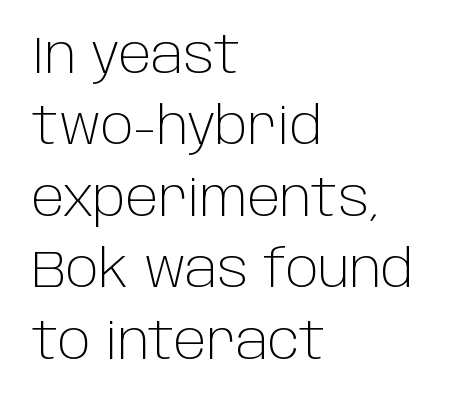
You could not count columns in this text — the font is proportionally spaced. In CSS terms this would be text-align: left. Nope, not italic — everything's standing straight. Leading matches the norm, producing a regular column.
